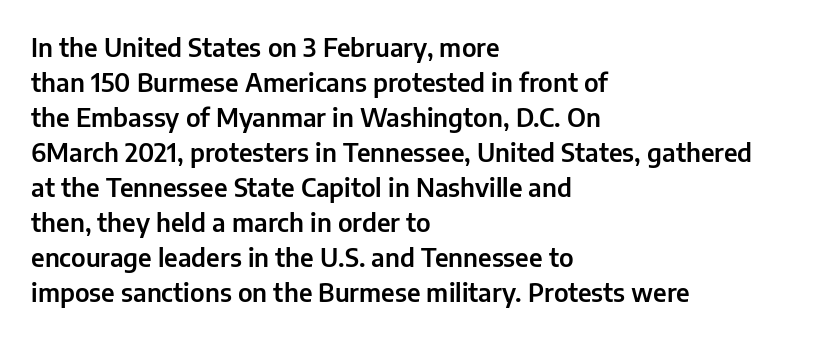
{"italic": "no", "underline": "no", "align": "left", "line_spacing": "normal", "line_spacing_ratio": 1.4, "letter_spacing": "normal", "letter_spacing_em": 0.0, "glyph_px": 25}
